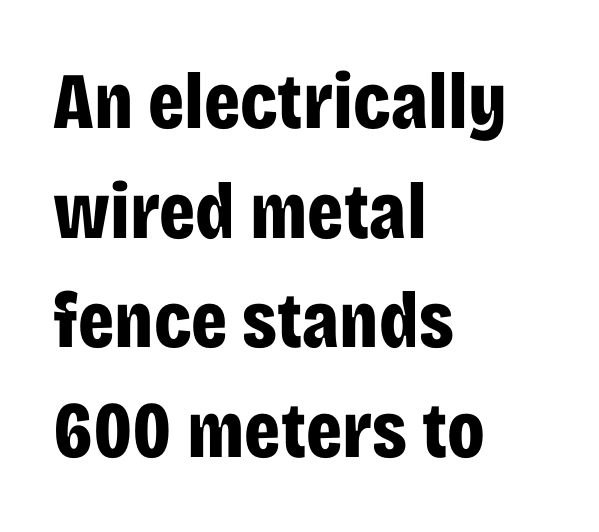
Typesetter's note: full bold, strokes at maximum text heaviness. How are the letters spaced? Ordinarily, with no added tracking. Horizontally, the lines are justified to the leading edge only. Descender tails drop into unmarked territory. Rows of type keep a routine distance in the vertical direction. Examine the stroke ends and you'll find no serifs.
